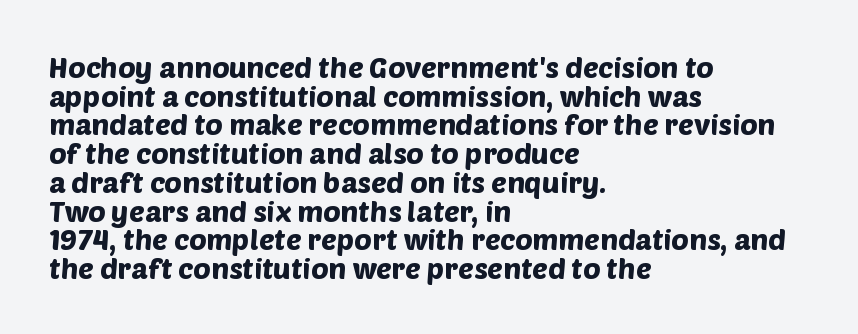
{"serif": "no", "width": "normal", "stroke_contrast": "low", "x_height": "large", "monospaced": "no", "underline": "no", "align": "left", "line_spacing": "tight", "line_spacing_ratio": 0.99, "letter_spacing": "normal", "letter_spacing_em": 0.0, "glyph_px": 29}
